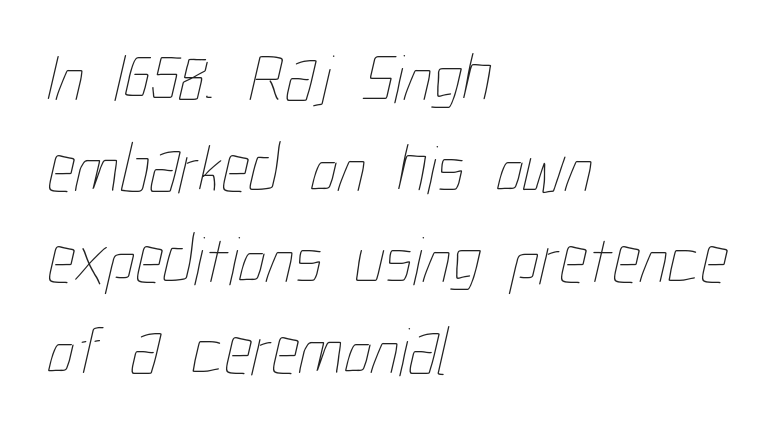
{"bold": "no", "weight": "thin", "width": "condensed", "stroke_contrast": "low", "x_height": "medium", "monospaced": "no", "underline": "no", "align": "left", "line_spacing": "normal", "line_spacing_ratio": 1.32, "letter_spacing": "normal", "letter_spacing_em": 0.0, "glyph_px": 69}
